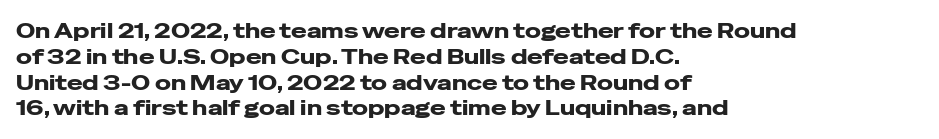
The image shows 21 px text type, upright; set left-aligned, line spacing 1.23x, normal letter spacing, not underlined.
